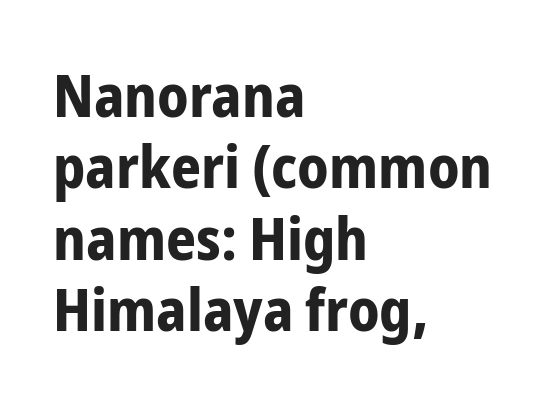
Q: Is the text bold? A: Yes.
Q: Is the text italic (slanted)? A: No, it is upright.
Q: Is the typeface a serif or a sans-serif typeface? A: Sans-serif.
Q: Is the text underlined? A: No.
Q: How is the paragraph aligned? A: Left-aligned.
Q: Is the spacing between letters normal or unusually wide? A: Normal.
Q: Width (condensed, normal, or wide)? A: Condensed.
Q: Stroke contrast? A: Low.
Q: x-height? A: Medium.
Q: Monospaced? A: No.
